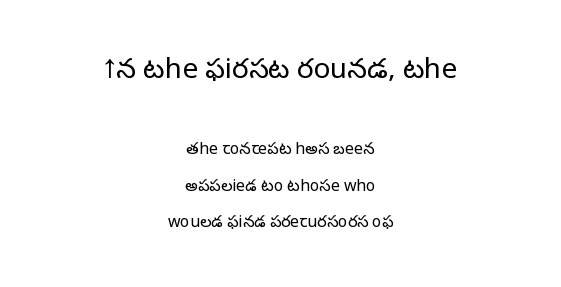
Is there much room between lines? Yes — plenty of vertical air separates them. The setting favours the middle, as headings and verse often do. Bare-footed words on every line. The lettering stays uniformly vertical, giving the passage a roman look. This is sans-serif lettering, the kind often seen on screens and signage. This sample has the flowing, uneven cadence of proportional lettering.
